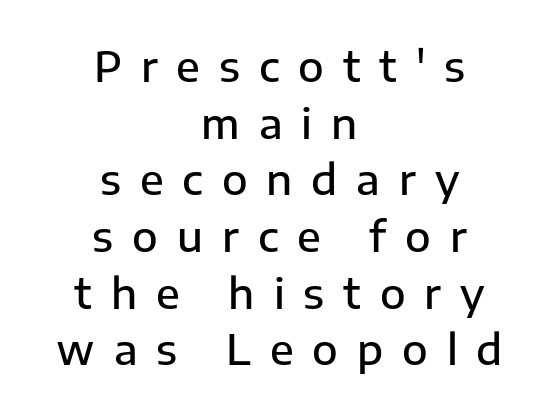
The image shows 42 px semibold sans-serif type, upright; set centered, normal line spacing (1.35x), unusually wide letter spacing (+0.45 em), not underlined; low stroke contrast and a medium x-height.
